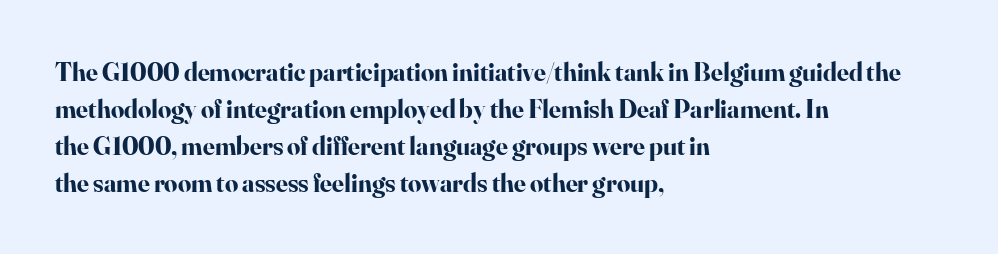
The image shows 26 px bold type, upright; set left-aligned, normal line spacing (1.42x), normal letter spacing, not underlined.
